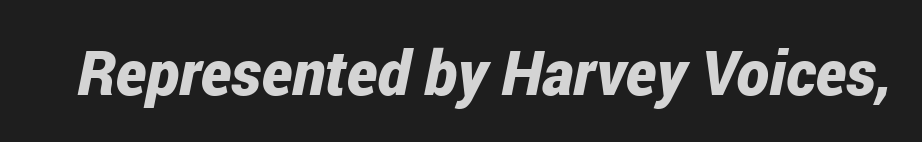
A typesetter would mark this as italic. Short note: letters normally spaced. Varying glyph widths throughout — classic text-font behaviour. Bold? Absolutely — the strokes are thick and heavy. Anything drawn beneath the words? Only blank space.
